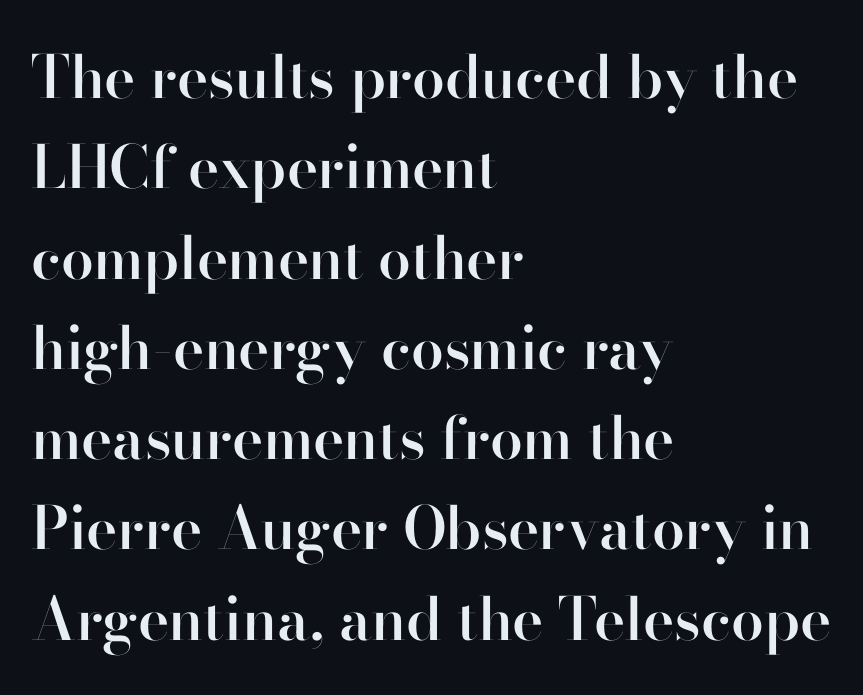
Varying glyph widths throughout — classic text-font behaviour. Serifs: no, the terminals of the letterforms are clean. The passage shown stacks its lines at a standard gap. These lines carry some extra weight — a demibold, not a full bold.
